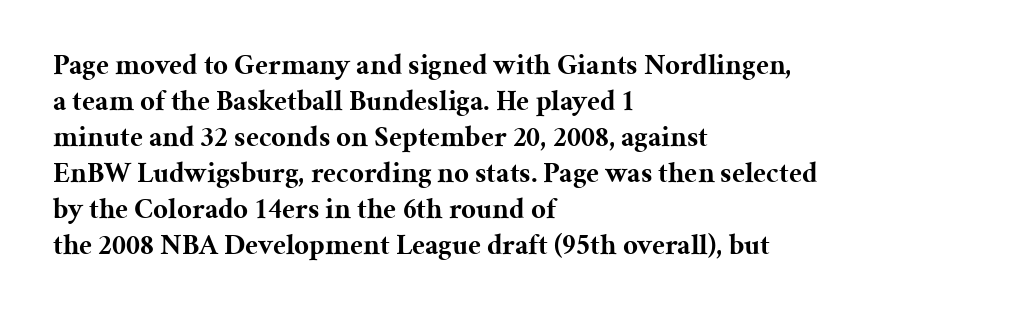
Q: Is the text bold? A: Yes.
Q: Is the text italic (slanted)? A: No, it is upright.
Q: Is the typeface a serif or a sans-serif typeface? A: Serif.
Q: Is the text underlined? A: No.
Q: How is the paragraph aligned? A: Left-aligned.
Q: Is the spacing between letters normal or unusually wide? A: Normal.
Q: Width (condensed, normal, or wide)? A: Normal.
Q: Stroke contrast? A: Medium.
Q: x-height? A: Medium.
Q: Monospaced? A: No.
